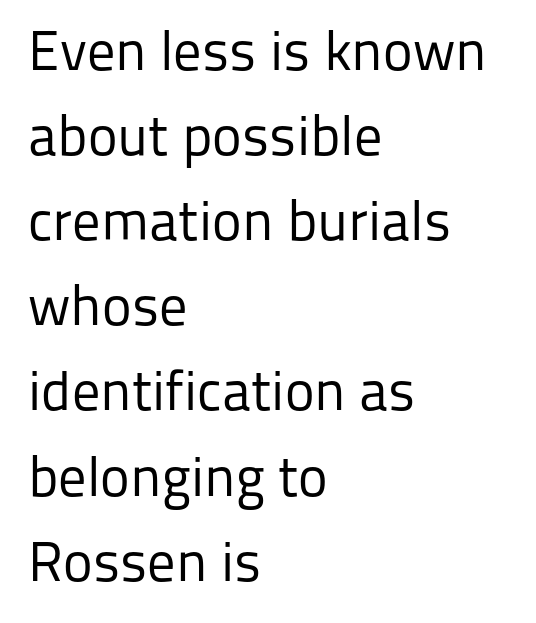
The image shows 56 px regular-weight sans-serif type, upright; set left-aligned, normal line spacing (1.52x), normal letter spacing, not underlined; low stroke contrast and a medium x-height.
